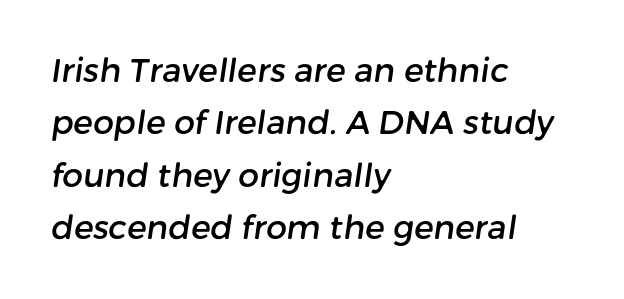
Q: Is the typeface a serif or a sans-serif typeface? A: Sans-serif.
Q: Is the text underlined? A: No.
Q: How is the paragraph aligned? A: Left-aligned.
Q: Is the spacing between letters normal or unusually wide? A: Normal.
Q: Is the spacing between lines tight, normal or loose? A: Normal.
Q: Width (condensed, normal, or wide)? A: Normal.
Q: Stroke contrast? A: Low.
Q: x-height? A: Medium.
Q: Monospaced? A: No.
